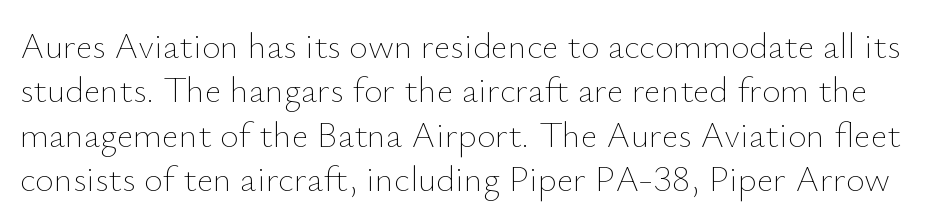
The image shows 36 px thin type, upright; set line spacing 1.23x, normal letter spacing, not underlined; low stroke contrast and a small x-height.
